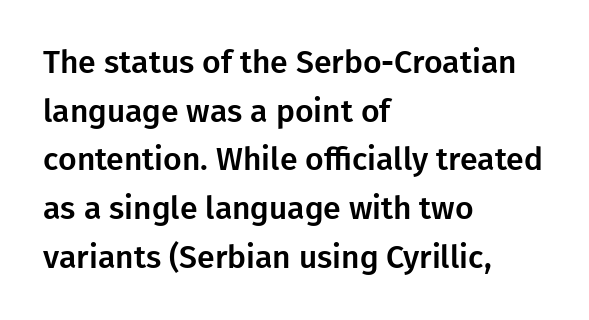
Caption: multi-line text, flush left, ragged right. The gaps between neighbouring characters are ordinary and unremarkable. Unmarked baselines from the first word to the last. The font family rendered here belongs to the sans-serif group.
